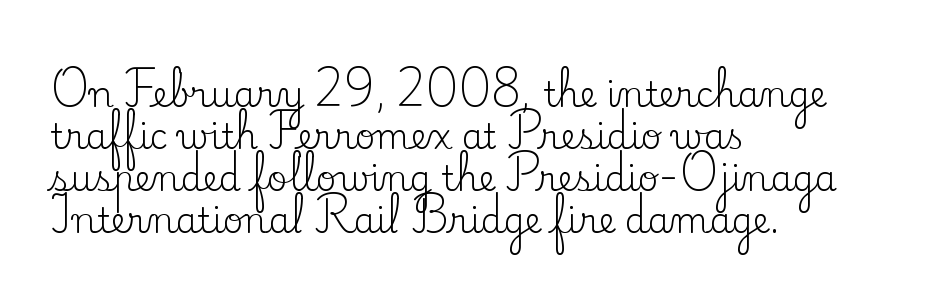
The rendering anchors every line to the left-hand side. No word sits above an underline. Heaviness? Minimal to ordinary, like unemphasized prose.
